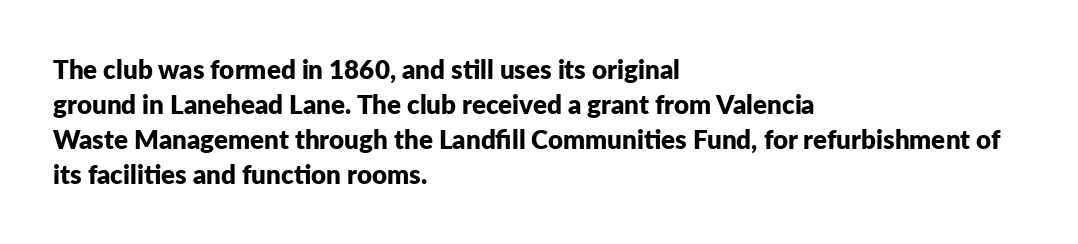
The image shows 26 px bold type, upright; set left-aligned, normal line spacing (1.35x), normal letter spacing, not underlined.
